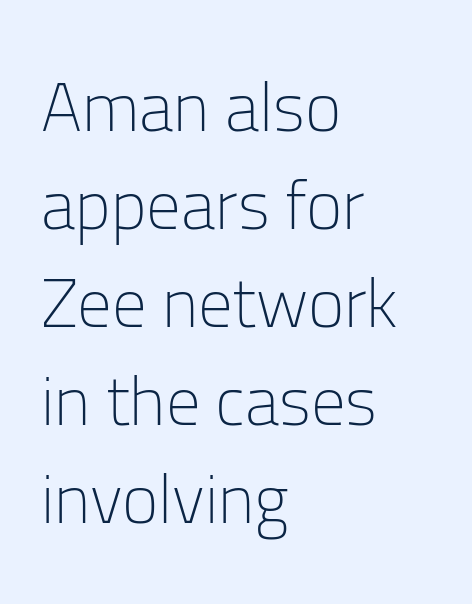
The image shows 69 px light sans-serif type, upright; set left-aligned, normal line spacing (1.42x), normal letter spacing, not underlined; low stroke contrast and a medium x-height.
